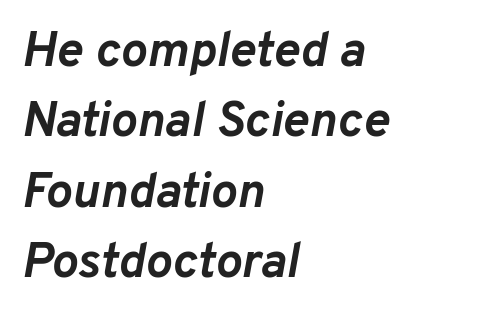
The image shows 50 px semibold type, italic (leaning right); set left-aligned, normal line spacing (1.41x), normal letter spacing, not underlined; low stroke contrast and a medium x-height.
